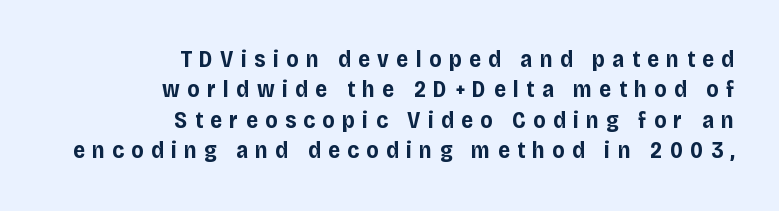
The image shows 23 px bold type, upright; set right-aligned, normal line spacing (1.32x), unusually wide letter spacing (+0.32 em), not underlined.
